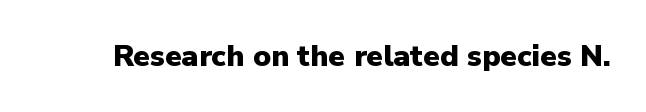
{"serif": "no", "italic": "no", "bold": "yes", "weight": "heavy", "width": "normal", "stroke_contrast": "low", "x_height": "medium", "monospaced": "no", "underline": "no", "letter_spacing": "normal", "letter_spacing_em": 0.0, "glyph_px": 30}
